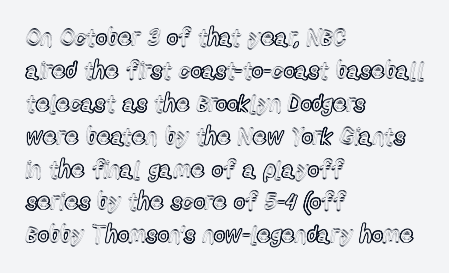
{"underline": "no", "align": "left", "line_spacing": "normal", "line_spacing_ratio": 1.37, "letter_spacing": "normal", "letter_spacing_em": 0.0, "glyph_px": 24}
